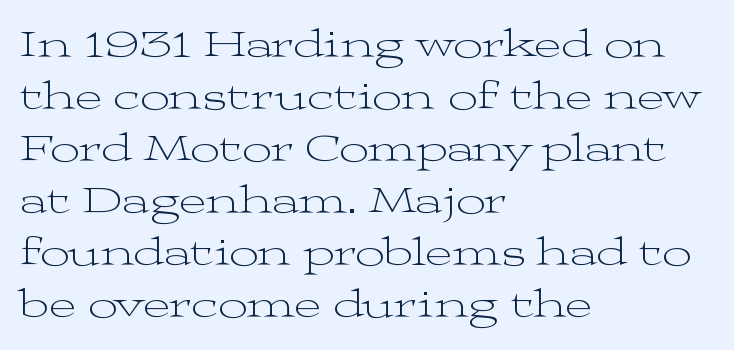
Yep, those are serifs on the letters. The rag falls on the right side of this text block. Unbolded letterforms with no extra heft. The lines sit at an ordinary, default distance from one another. Note the varied advance widths — an 'i' is clearly narrower than an 'm'.
